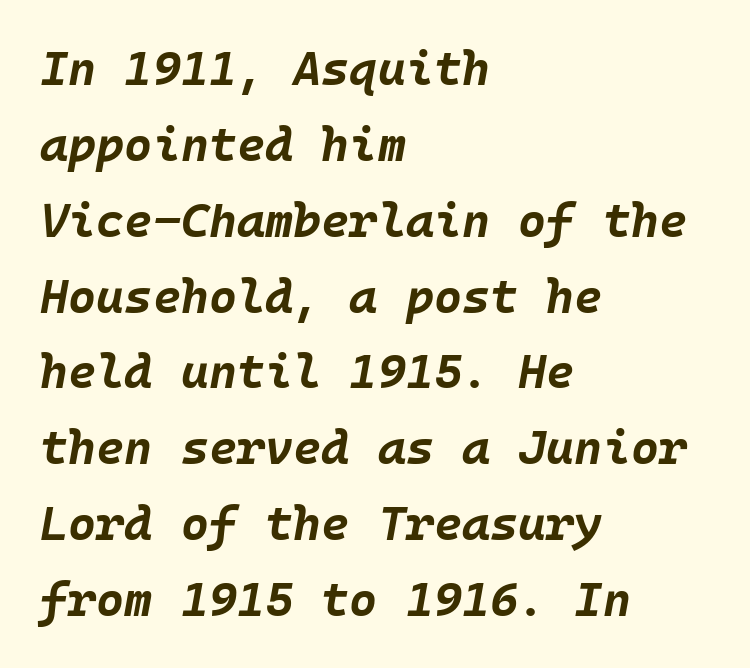
The image shows 48 px bold type, italic (leaning right); set left-aligned, normal line spacing (1.58x), normal letter spacing, not underlined; low stroke contrast and a large x-height.
